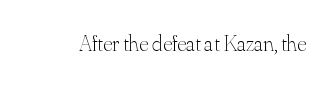
Q: Is the text bold? A: No.
Q: Is the text italic (slanted)? A: No, it is upright.
Q: Is the text underlined? A: No.
Q: Is the spacing between letters normal or unusually wide? A: Normal.
